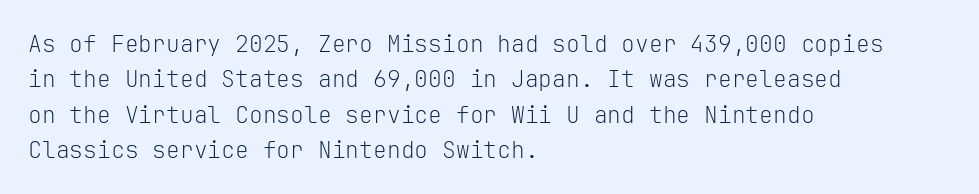
The image shows 23 px text type, upright; set left-aligned, normal line spacing (1.54x), normal letter spacing, not underlined.
